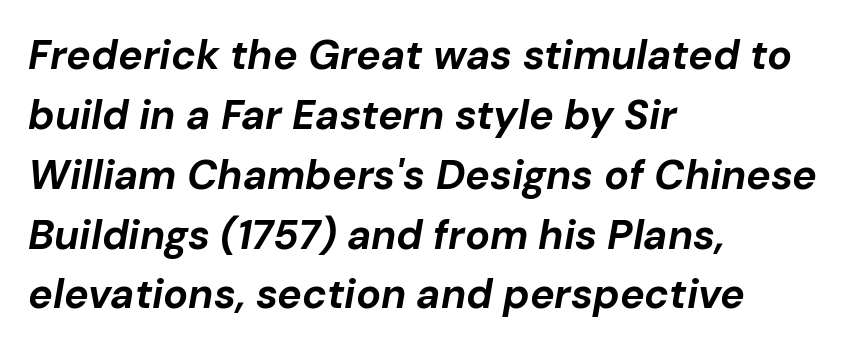
Anything drawn beneath the words? Only blank space. How heavy is the stroke? Heavy — this is a bold. The block of text has a typical density, with ordinary space between rows. Yep, that's italic — everything's leaning. How are the letters spaced? Ordinarily, with no added tracking. Think of a printed novel: that variable character pitch is what you see here.
